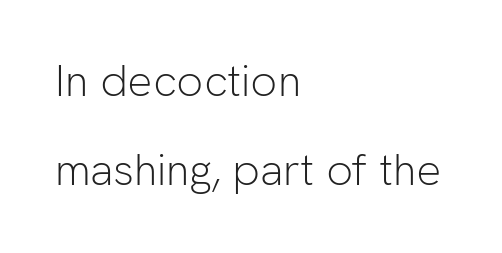
A typesetter would call this proportional, since set widths differ per character. This is not heavy type; no bold has been used. A classic flush-left, rag-right setting is used for this passage. The rendering shows plain stroke endings on the letterforms — a sans-serif design. The lettering holds an erect, upright posture throughout.
